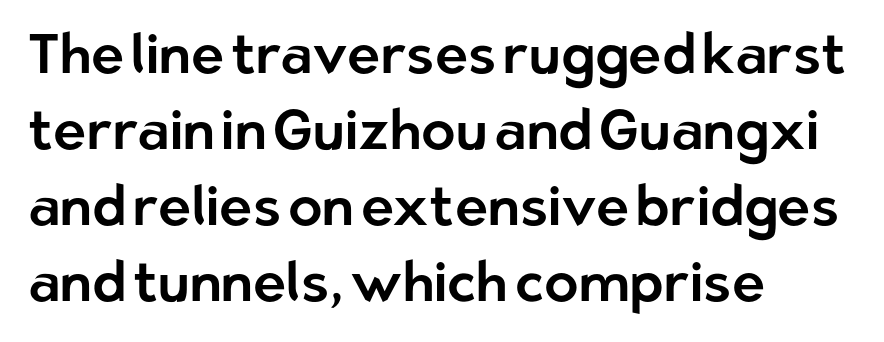
Is there much room between lines? A standard amount, neither cramped nor airy. All the whitespace from short lines collects on the right. To sum up the face: it is a sans, with no serifs. Does the lettering tilt? It doesn't — this is upright. Here the glyphs are tracked normally, forming tight word shapes.
